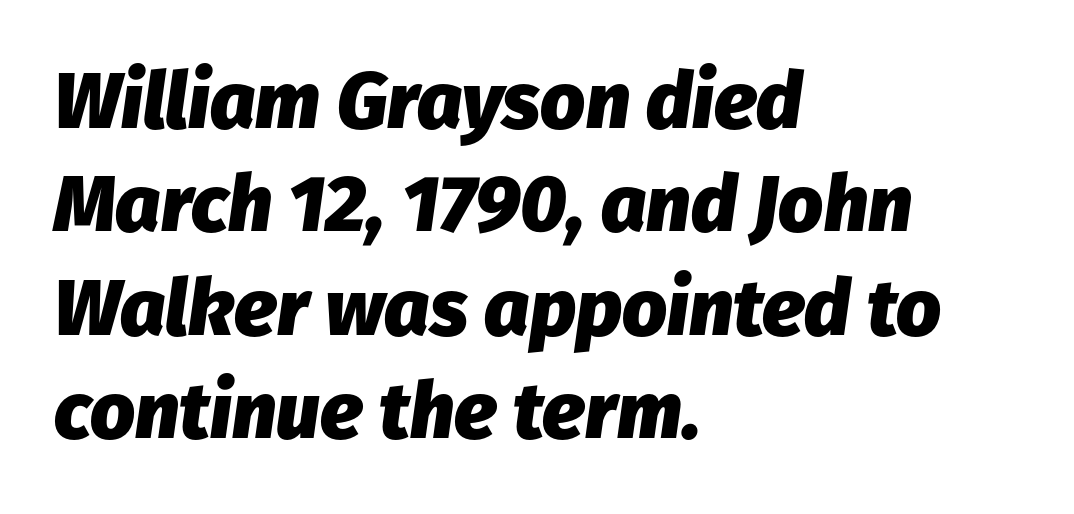
Students, this is bold: see how much ink each stroke carries. Rule under the text: the space is simply empty. You could not count columns in this text — the font is proportionally spaced. The gaps between neighbouring characters are ordinary and unremarkable. When letters slant like this, we call the style italic.
